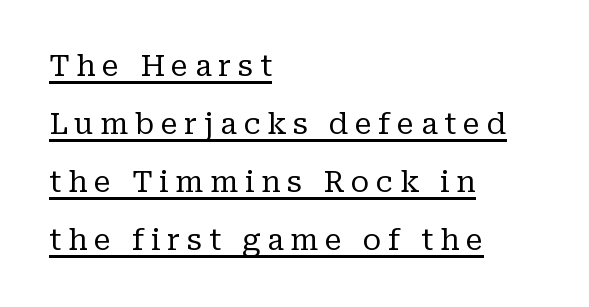
{"serif": "yes", "italic": "no", "bold": "no", "weight": "regular", "width": "normal", "stroke_contrast": "low", "x_height": "medium", "monospaced": "no", "underline": "yes", "align": "left", "line_spacing": "loose", "line_spacing_ratio": 2.0, "letter_spacing": "wide", "letter_spacing_em": 0.23, "glyph_px": 29}
